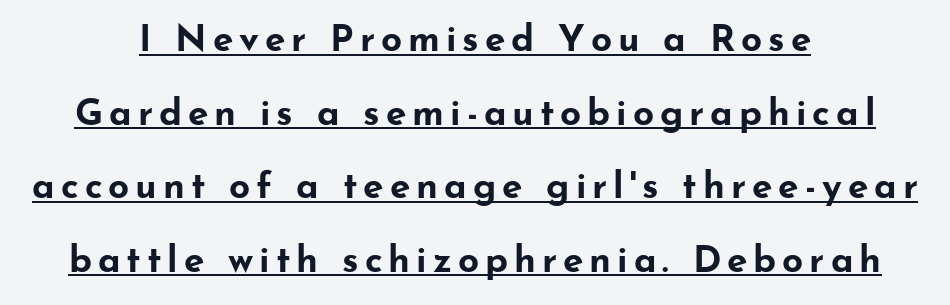
Q: Is the text bold? A: Yes.
Q: Is the text italic (slanted)? A: No, it is upright.
Q: Is the typeface a serif or a sans-serif typeface? A: Sans-serif.
Q: Is the text underlined? A: Yes.
Q: How is the paragraph aligned? A: Centered.
Q: Is the spacing between lines tight, normal or loose? A: Loose.
Q: Width (condensed, normal, or wide)? A: Wide.
Q: Stroke contrast? A: Low.
Q: x-height? A: Small.
Q: Monospaced? A: No.
